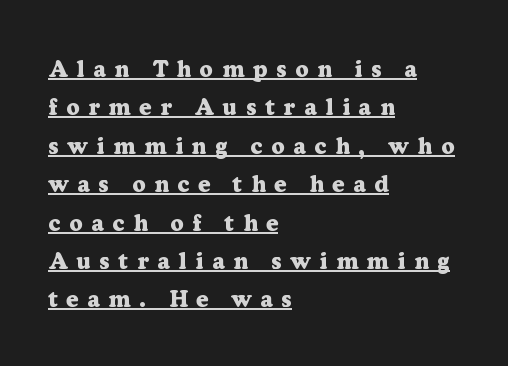
Q: Is the text bold? A: Yes.
Q: Is the text italic (slanted)? A: No, it is upright.
Q: Is the text underlined? A: Yes.
Q: How is the paragraph aligned? A: Left-aligned.
Q: Is the spacing between letters normal or unusually wide? A: Unusually wide.
Q: Is the spacing between lines tight, normal or loose? A: Normal.
